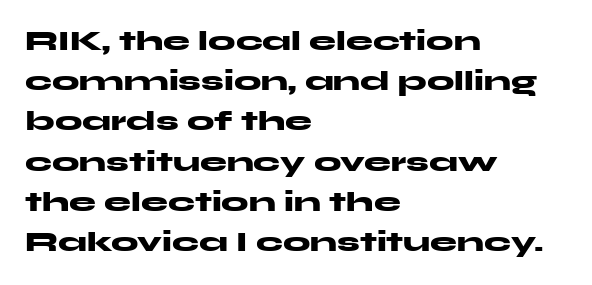
The rag falls on the right side of this text block. The axis of the letterforms is exactly vertical. Descender tails drop into unmarked territory. Inter-character spacing is left at the font's built-in metrics. Heavy, bold letterforms.
